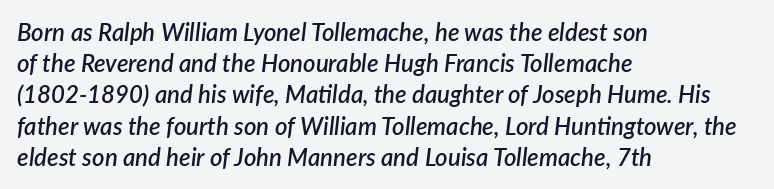
{"italic": "yes", "lean": "right", "slant_degrees": 7, "bold": "semi", "underline": "no", "align": "left", "line_spacing": "normal", "line_spacing_ratio": 1.3, "letter_spacing": "normal", "letter_spacing_em": 0.0, "glyph_px": 24}
